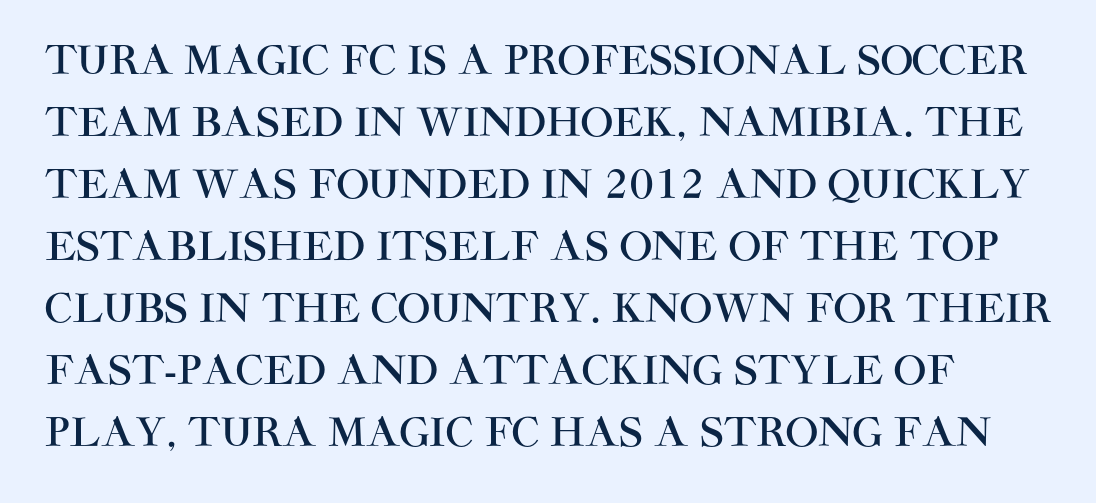
The image shows 39 px sans-serif type, upright; set normal line spacing (1.59x), normal letter spacing, not underlined; high stroke contrast and a large x-height.
